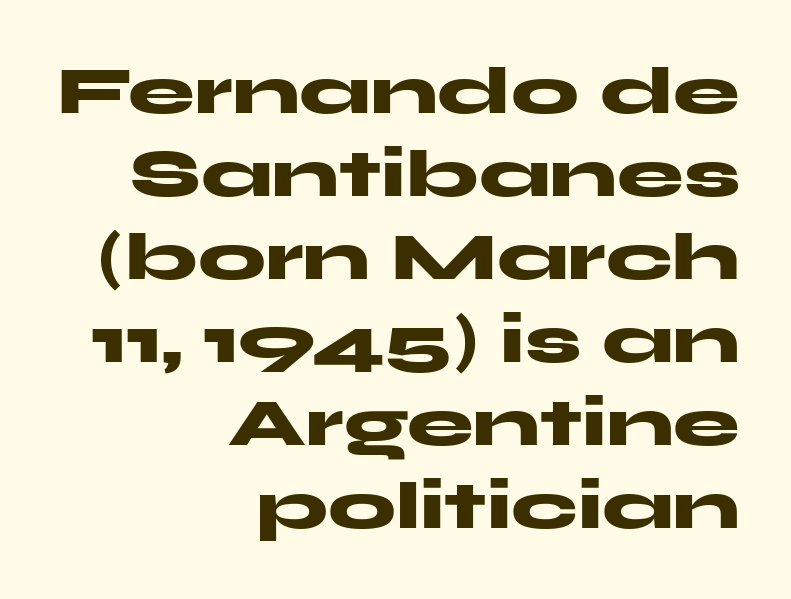
Style check: upright. Strong, thick strokes mark this as bold type. Short and long lines alike share a common ending point at right. Think of a printed novel: that variable character pitch is what you see here. Compared with typical body copy, the letter spacing here is the same.
